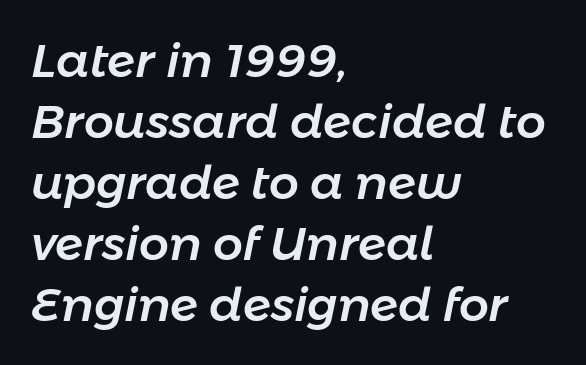
One glance says typical: line gaps are just what's usual. Teacher's note: observe the even left margin — that is flush-left alignment. The lettering tilts uniformly, giving the passage an italic look. Tracking here is standard; glyphs follow each other at the usual distance. Here the designer chose a conventional face with non-uniform glyph widths.
